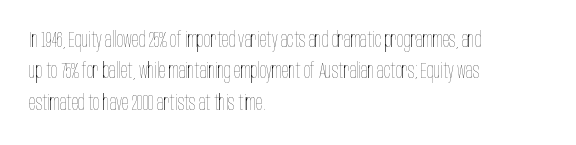
Q: Is the text bold? A: No.
Q: Is the text italic (slanted)? A: No, it is upright.
Q: Is the text underlined? A: No.
Q: How is the paragraph aligned? A: Left-aligned.
Q: Is the spacing between letters normal or unusually wide? A: Normal.
Q: Is the spacing between lines tight, normal or loose? A: Normal.
